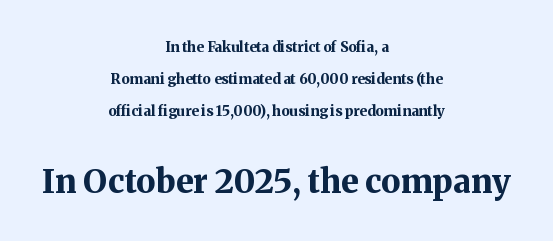
The image shows 33 px bold serif type, upright; set centered, loose line spacing (2.27x), normal letter spacing, not underlined; the second (bottom) block is 2.36x larger; medium stroke contrast and a medium x-height.
